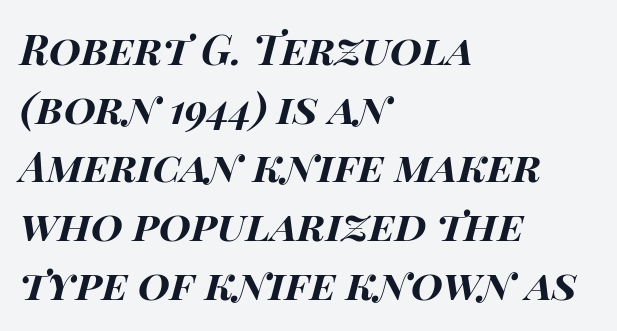
Compared with a centered layout, this one pins lines to the left instead. The characters look thick and weighty, a clear bold. The letters are slanted; this is an italic face. The space beneath each line is pristine and unruled. Think of a printed novel: that variable character pitch is what you see here. Glyph-to-glyph distance matches everyday printed text.
